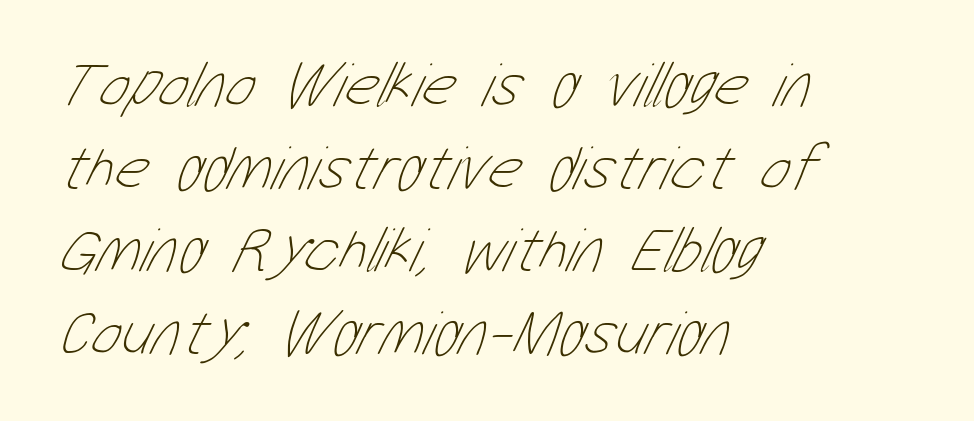
Q: Is the text bold? A: No.
Q: Is the text underlined? A: No.
Q: How is the paragraph aligned? A: Left-aligned.
Q: Is the spacing between letters normal or unusually wide? A: Normal.
Q: Is the spacing between lines tight, normal or loose? A: Normal.
Q: Width (condensed, normal, or wide)? A: Condensed.
Q: Stroke contrast? A: Low.
Q: x-height? A: Medium.
Q: Monospaced? A: No.
